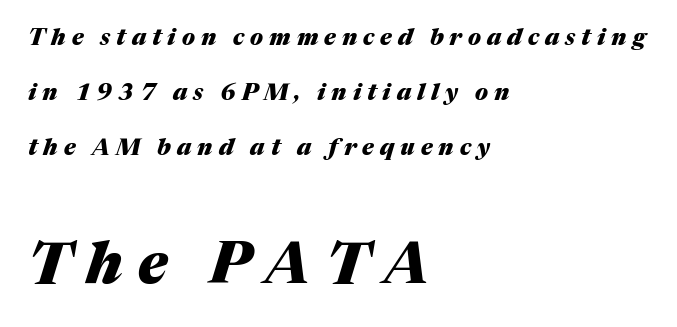
{"italic": "yes", "lean": "right", "slant_degrees": 17, "bold": "yes", "weight": "heavy", "width": "normal", "stroke_contrast": "medium", "x_height": "medium", "monospaced": "no", "underline": "no", "align": "left", "line_spacing": "loose", "line_spacing_ratio": 2.4, "letter_spacing": "wide", "letter_spacing_em": 0.26, "larger_block": "second", "size_ratio": 2.52, "glyph_px": 58}
